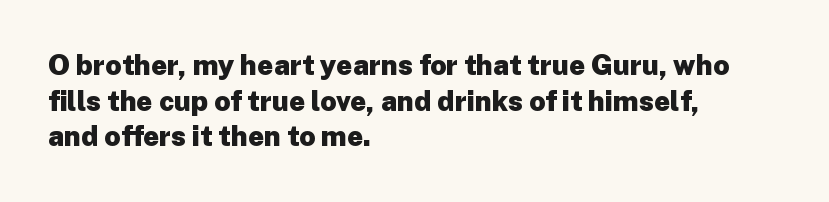
{"serif": "no", "italic": "no", "bold": "yes", "weight": "heavy", "width": "normal", "stroke_contrast": "low", "x_height": "medium", "monospaced": "no", "underline": "no", "align": "left", "line_spacing": "normal", "line_spacing_ratio": 1.27, "letter_spacing": "normal", "letter_spacing_em": 0.0, "glyph_px": 28}
